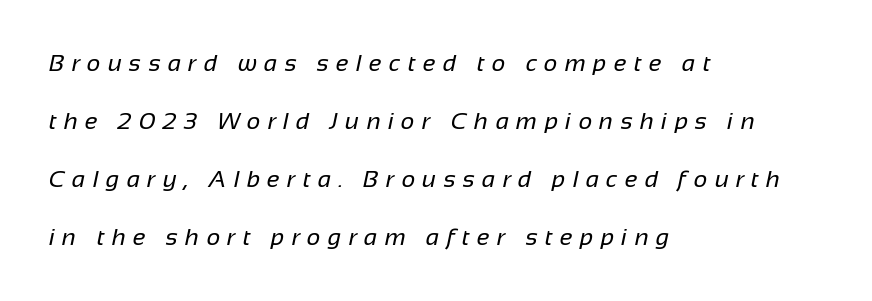
{"bold": "no", "underline": "no", "align": "left", "line_spacing": "loose", "line_spacing_ratio": 2.42, "letter_spacing": "wide", "letter_spacing_em": 0.3, "glyph_px": 24}
